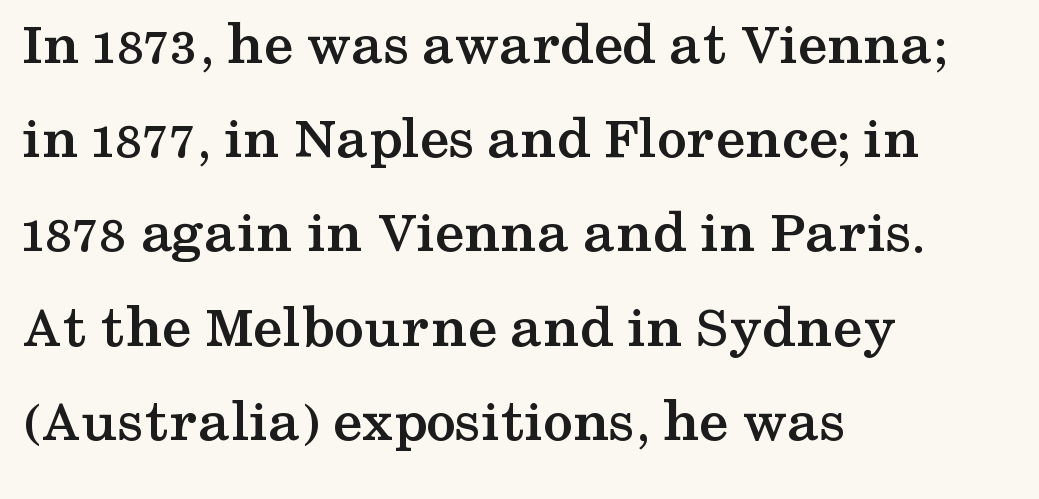
{"serif": "yes", "italic": "no", "bold": "yes", "weight": "semibold", "width": "wide", "stroke_contrast": "medium", "x_height": "medium", "monospaced": "no", "underline": "no", "align": "left", "line_spacing": "normal", "line_spacing_ratio": 1.57, "letter_spacing": "normal", "letter_spacing_em": 0.0, "glyph_px": 60}
